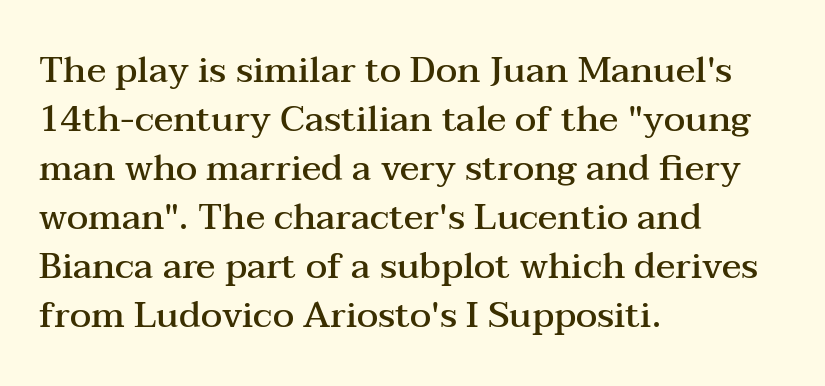
The image shows 36 px semibold, wide serif type, upright; set left-aligned, normal line spacing (1.36x), normal letter spacing, not underlined; medium stroke contrast and a medium x-height.
